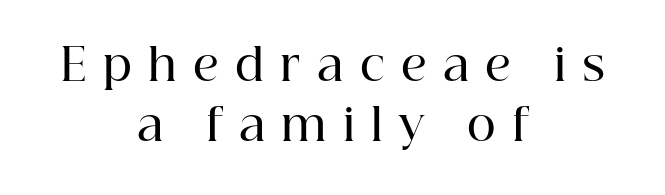
{"serif": "yes", "italic": "no", "bold": "semi", "weight": "semibold", "width": "normal", "stroke_contrast": "high", "x_height": "medium", "monospaced": "no", "underline": "no", "align": "center", "line_spacing": "normal", "line_spacing_ratio": 1.36, "letter_spacing": "wide", "letter_spacing_em": 0.37, "glyph_px": 44}
